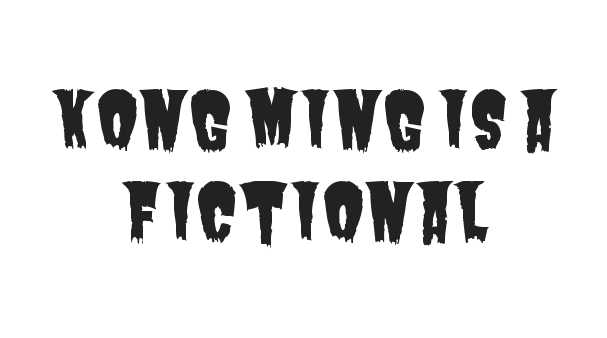
{"serif": "no", "width": "condensed", "stroke_contrast": "low", "x_height": "large", "monospaced": "no", "underline": "no", "align": "center", "line_spacing_ratio": 1.19, "letter_spacing": "normal", "letter_spacing_em": 0.0, "glyph_px": 77}
